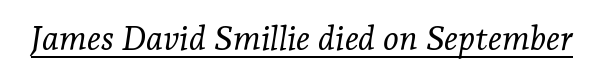
Q: Is the text bold? A: No.
Q: Is the text italic (slanted)? A: Yes, it leans right by about 7 degrees.
Q: Is the typeface a serif or a sans-serif typeface? A: Serif.
Q: Is the text underlined? A: Yes.
Q: Is the spacing between letters normal or unusually wide? A: Normal.
Q: Width (condensed, normal, or wide)? A: Normal.
Q: Stroke contrast? A: Low.
Q: x-height? A: Medium.
Q: Monospaced? A: No.
